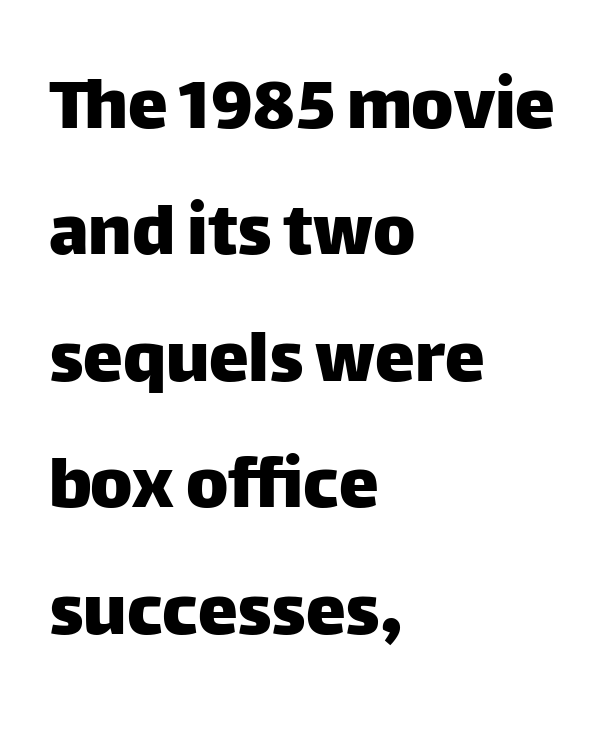
Q: Is the text italic (slanted)? A: No, it is upright.
Q: Is the typeface a serif or a sans-serif typeface? A: Sans-serif.
Q: Is the text underlined? A: No.
Q: How is the paragraph aligned? A: Left-aligned.
Q: Is the spacing between letters normal or unusually wide? A: Normal.
Q: Is the spacing between lines tight, normal or loose? A: Normal.
Q: Width (condensed, normal, or wide)? A: Normal.
Q: Stroke contrast? A: Low.
Q: x-height? A: Large.
Q: Monospaced? A: No.
